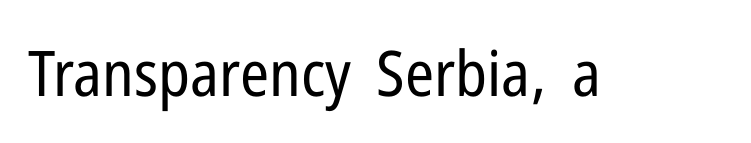
The image shows 63 px regular-weight, condensed sans-serif type, upright; set normal letter spacing, not underlined; low stroke contrast and a medium x-height.
